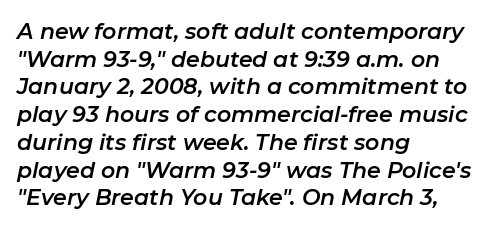
{"italic": "yes", "lean": "right", "slant_degrees": 11, "underline": "no", "align": "left", "line_spacing": "normal", "line_spacing_ratio": 1.26, "letter_spacing": "normal", "letter_spacing_em": 0.0, "glyph_px": 22}
